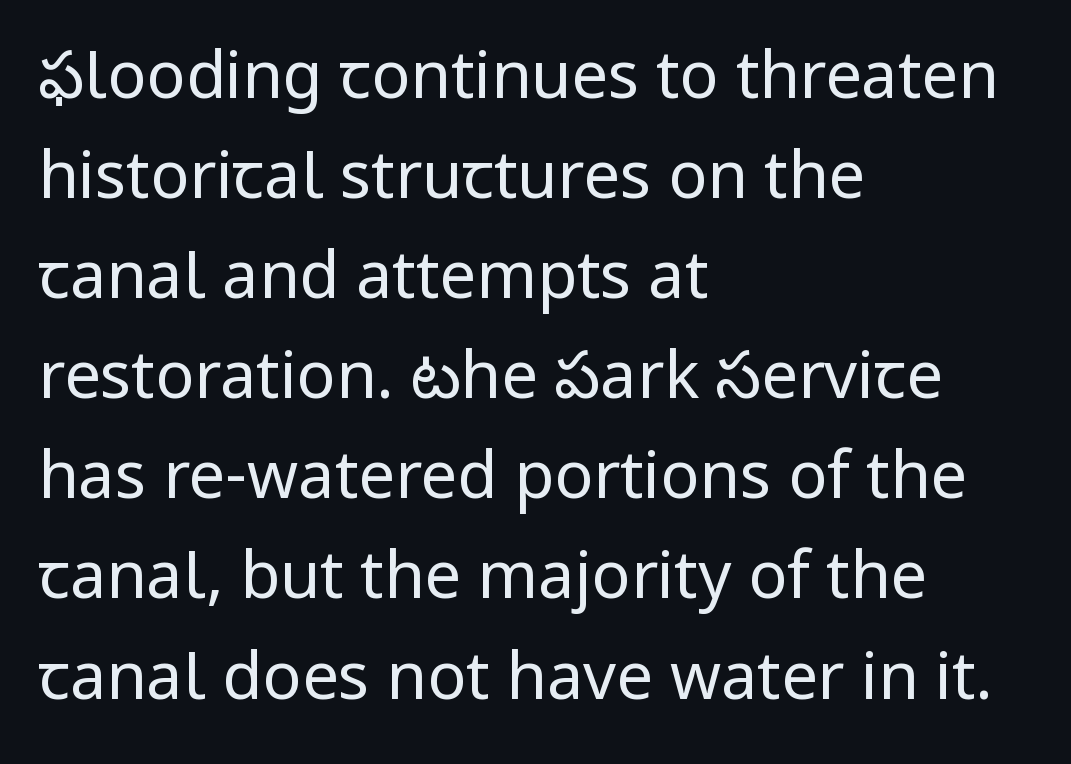
The gaps between neighbouring characters are ordinary and unremarkable. The text was rendered using a sans face with plain stroke endings. The passage shown is typed in a proportional face where columns would drift. The glyphs are unaccompanied by any horizontal stroke below them.
